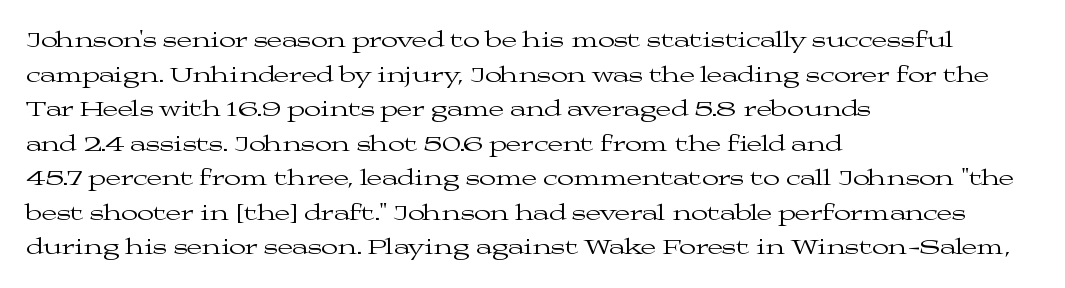
Which margin do the lines hug? The left one — the right edge is uneven. This is roman type, the default non-slanted kind. Summary of vertical rhythm: regular, with standard interline spacing. These glyphs show unthickened strokes, regular width or finer. The rendering keeps characters at their native spacing. The gap between lines stays unmarked.
